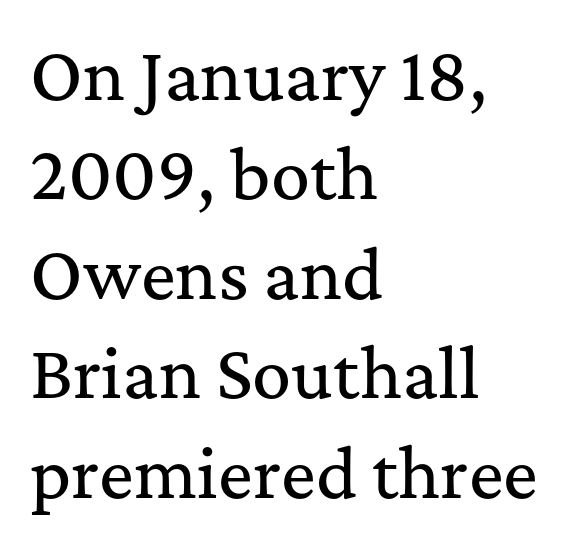
{"serif": "yes", "italic": "no", "width": "normal", "stroke_contrast": "medium", "x_height": "medium", "monospaced": "no", "underline": "no", "align": "left", "line_spacing": "normal", "line_spacing_ratio": 1.53, "letter_spacing": "normal", "letter_spacing_em": 0.0, "glyph_px": 65}
